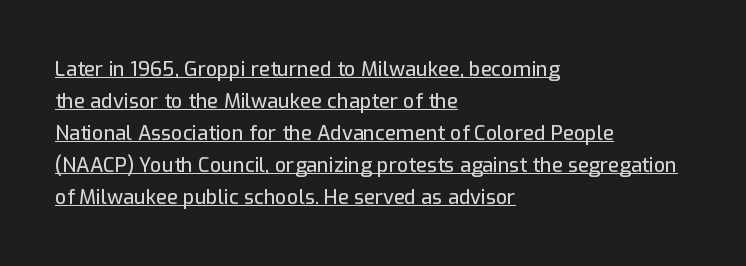
The string is rendered with underlining switched on. Tracking here is standard; glyphs follow each other at the usual distance. Which margin do the lines hug? The left one — the right edge is uneven. The block of text has a typical density, with ordinary space between rows. When letters stand straight like this, we call the style roman or upright.
